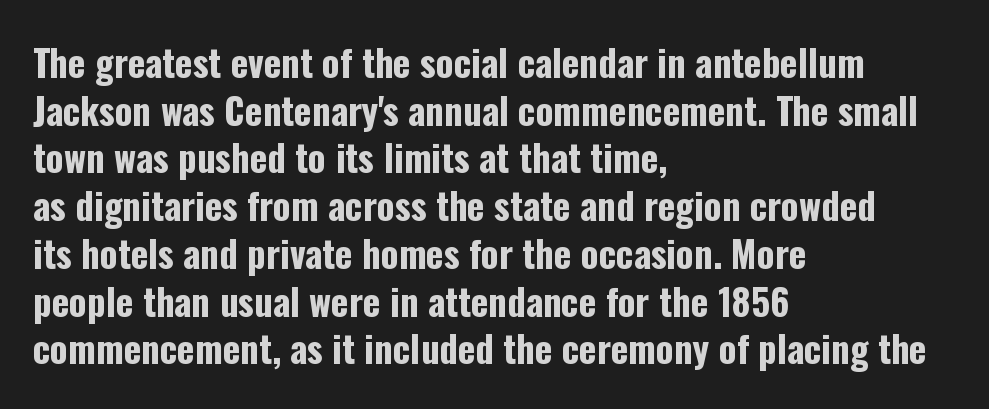
{"serif": "no", "italic": "no", "bold": "yes", "weight": "bold", "width": "condensed", "stroke_contrast": "low", "x_height": "medium", "monospaced": "no", "underline": "no", "align": "left", "line_spacing": "normal", "line_spacing_ratio": 1.29, "letter_spacing": "normal", "letter_spacing_em": 0.0, "glyph_px": 37}
